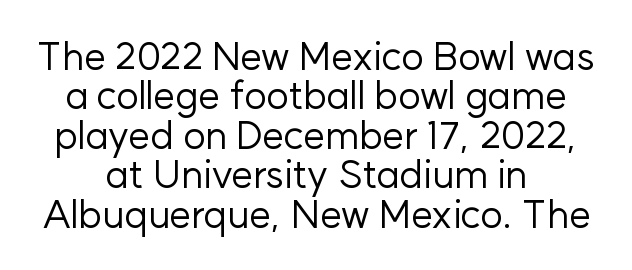
{"serif": "no", "italic": "no", "bold": "no", "weight": "regular", "width": "normal", "stroke_contrast": "low", "x_height": "medium", "monospaced": "no", "underline": "no", "align": "center", "line_spacing": "tight", "line_spacing_ratio": 1.01, "letter_spacing": "normal", "letter_spacing_em": 0.0, "glyph_px": 39}
